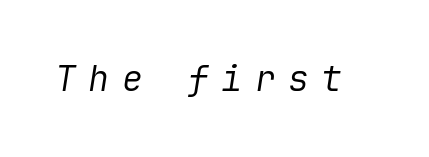
The image shows 35 px regular-weight type, italic (leaning right); set unusually wide letter spacing (+0.35 em), not underlined; low stroke contrast and a medium x-height.
